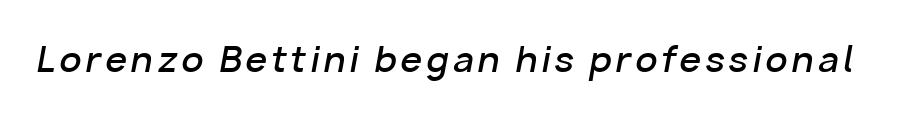
Glance below the letters and you will spot only blank space. An italicized treatment has been applied to the whole sample. Notice the strokes are somewhat thickened but not fully heavy: this is a semibold. These lines are rendered in a variable-pitch font.
